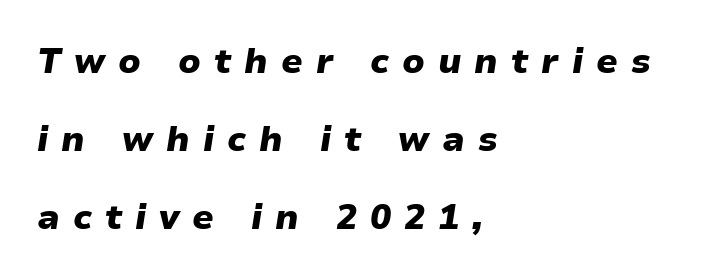
If you drew a line through each stem, it would be angled. Each glyph is drawn with heavy, bold strokes. The specimen omits any rule beneath the text block's lines. Honestly, the letter spacing is so wide it's the main thing you notice. Where is the straight margin? On the left.
